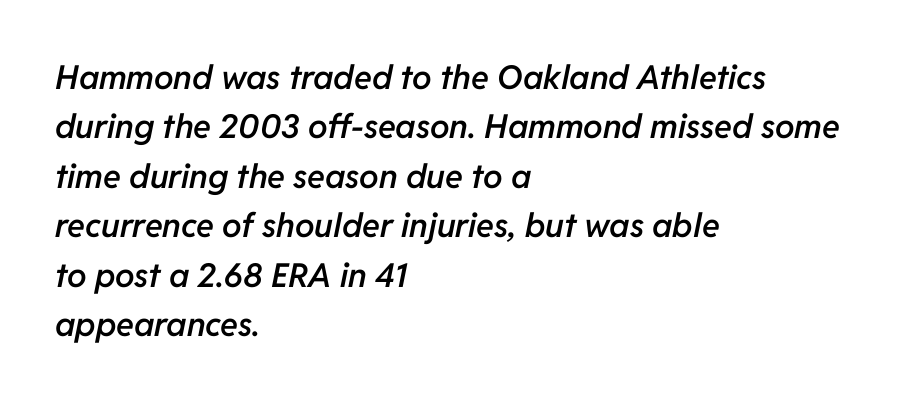
Reading down the block, your eye returns to a fixed left position each line. I'd describe the lettering as semibold — firm but not a full bold. Does the leading feel generous? No, just average. Nobody touched the tracking dial on this one. Varying glyph widths throughout — classic text-font behaviour. Clear beneath every line of the passage.
